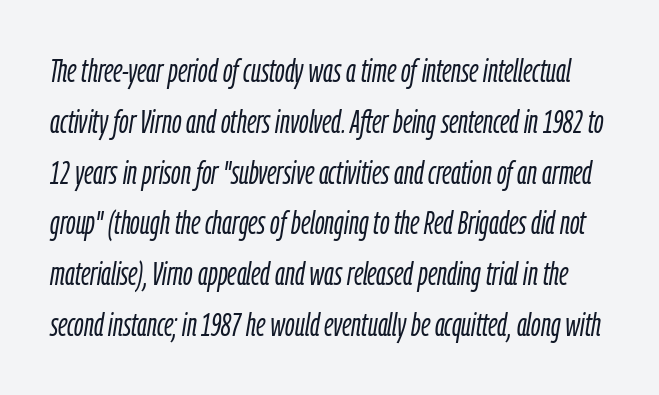
The image shows 33 px light, condensed type, italic (leaning right); set normal line spacing (1.54x), normal letter spacing, not underlined; low stroke contrast and a medium x-height.
